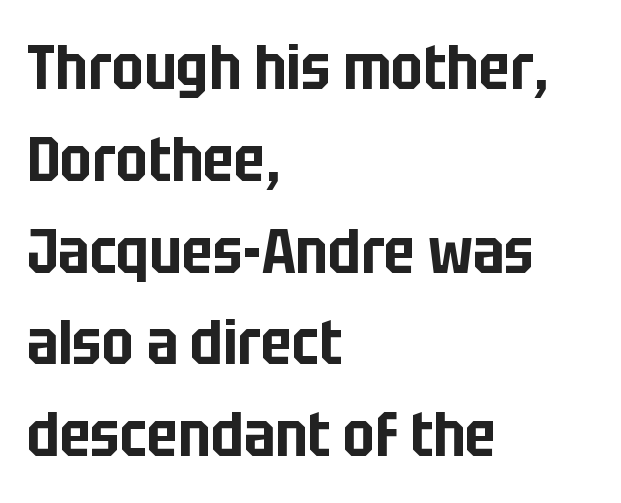
{"serif": "no", "italic": "no", "width": "condensed", "stroke_contrast": "low", "x_height": "large", "monospaced": "no", "underline": "no", "align": "left", "line_spacing": "normal", "line_spacing_ratio": 1.48, "letter_spacing": "normal", "letter_spacing_em": 0.0, "glyph_px": 62}
